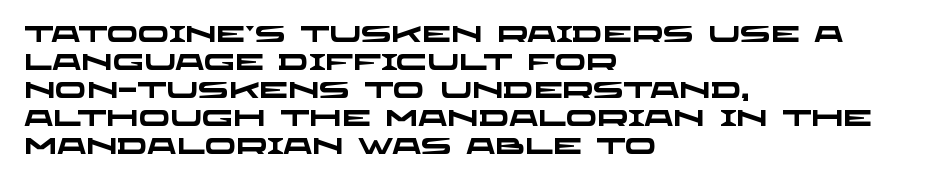
{"bold": "yes", "underline": "no", "align": "left", "line_spacing_ratio": 1.22, "letter_spacing": "normal", "letter_spacing_em": 0.0, "glyph_px": 23}
